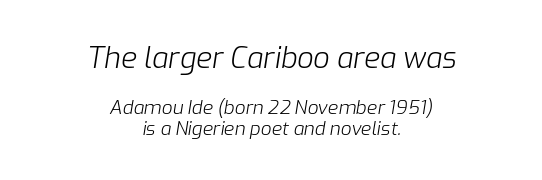
The image shows 29 px light type, italic (leaning right); set centered, tight line spacing (1.12x), normal letter spacing, not underlined; the first (top) block is 1.53x larger; low stroke contrast and a medium x-height.
